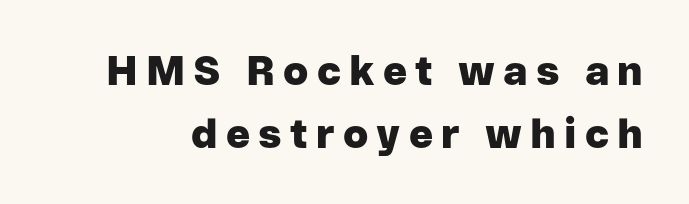
Q: Is the text bold? A: Yes.
Q: Is the text italic (slanted)? A: No, it is upright.
Q: Is the typeface a serif or a sans-serif typeface? A: Sans-serif.
Q: Is the text underlined? A: No.
Q: Is the spacing between letters normal or unusually wide? A: Unusually wide.
Q: Is the spacing between lines tight, normal or loose? A: Normal.
Q: Width (condensed, normal, or wide)? A: Normal.
Q: Stroke contrast? A: Low.
Q: x-height? A: Medium.
Q: Monospaced? A: No.
